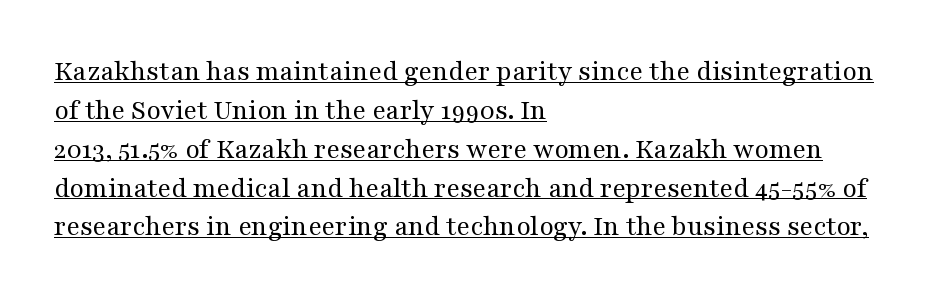
The image shows 29 px regular-weight, wide serif type, upright; set left-aligned, normal line spacing (1.34x), normal letter spacing, underlined; medium stroke contrast and a medium x-height.
